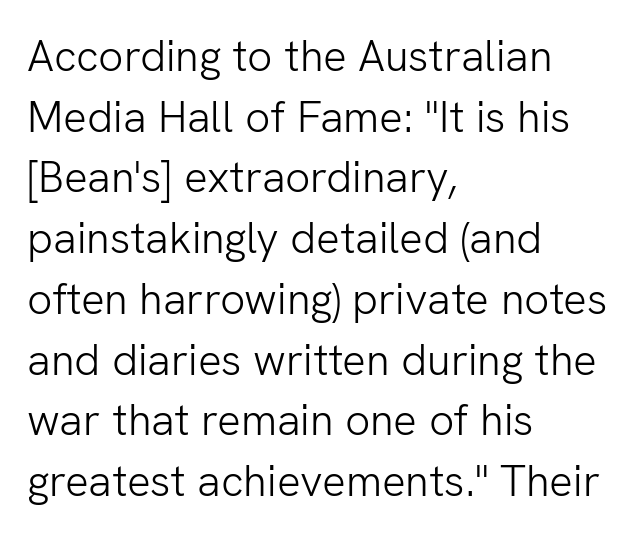
Horizontal alignment here is leftward, the default for most running prose. To sum up the face: it is a sans, with no serifs. The face looks like a standard text weight, possibly lighter. This rendering leaves character spacing at its baseline value. Character widths vary here, with narrow letters taking less room than wide ones.
